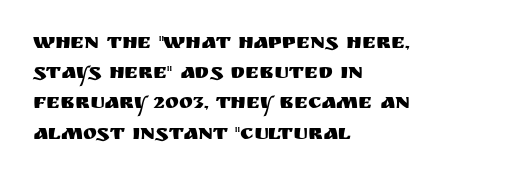
{"italic": "no", "underline": "no", "align": "left", "line_spacing": "normal", "line_spacing_ratio": 1.44, "letter_spacing": "normal", "letter_spacing_em": 0.0, "glyph_px": 21}
